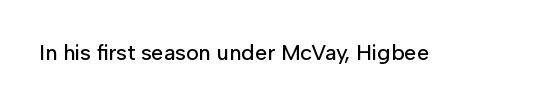
{"italic": "no", "underline": "no", "letter_spacing": "normal", "letter_spacing_em": 0.0, "glyph_px": 22}
